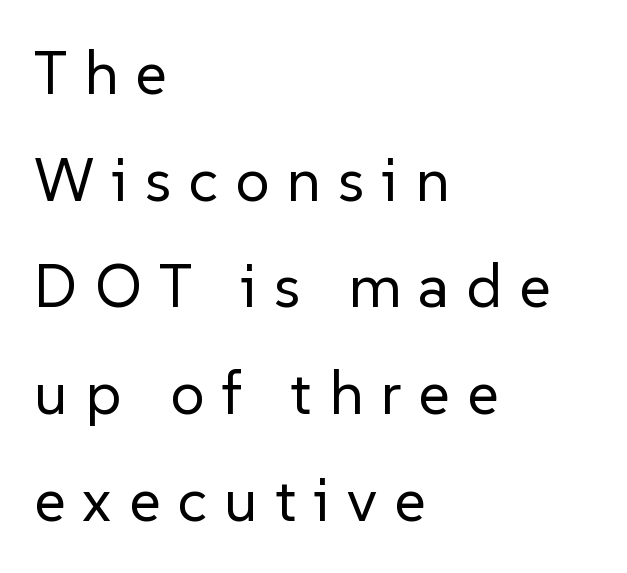
Think standard paragraph weight, or any step lighter than that. Glance below the letters and you will spot only blank space. The lines in this sample share a left origin and differ only in where they stop. Is this a fixed-width face? No — the glyphs have proportional, varying widths. The letters stand straight up with perfectly vertical stems. The line texture is sparse and dotted thanks to wide tracking.
